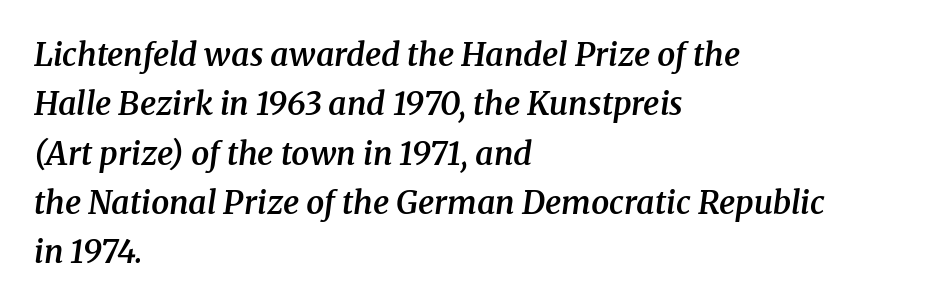
{"serif": "yes", "italic": "yes", "lean": "right", "slant_degrees": 8, "bold": "semi", "weight": "semibold", "width": "normal", "stroke_contrast": "medium", "x_height": "medium", "monospaced": "no", "underline": "no", "align": "left", "line_spacing": "normal", "line_spacing_ratio": 1.54, "letter_spacing": "normal", "letter_spacing_em": 0.0, "glyph_px": 32}
